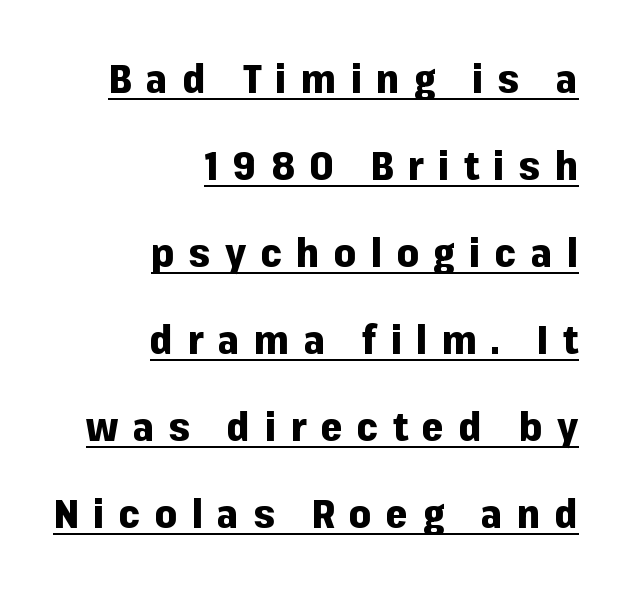
Q: Is the text bold? A: Yes.
Q: Is the text italic (slanted)? A: No, it is upright.
Q: Is the typeface a serif or a sans-serif typeface? A: Sans-serif.
Q: Is the text underlined? A: Yes.
Q: How is the paragraph aligned? A: Right-aligned.
Q: Is the spacing between letters normal or unusually wide? A: Unusually wide.
Q: Is the spacing between lines tight, normal or loose? A: Loose.
Q: Width (condensed, normal, or wide)? A: Normal.
Q: Stroke contrast? A: Low.
Q: x-height? A: Medium.
Q: Monospaced? A: No.
